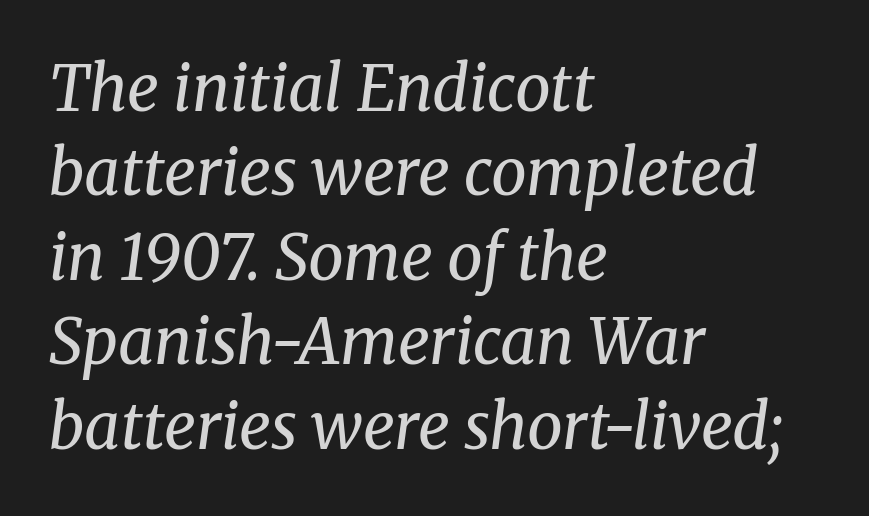
The image shows 63 px regular-weight serif type, italic (leaning right); set left-aligned, normal line spacing (1.34x), normal letter spacing, not underlined; medium stroke contrast and a medium x-height.
